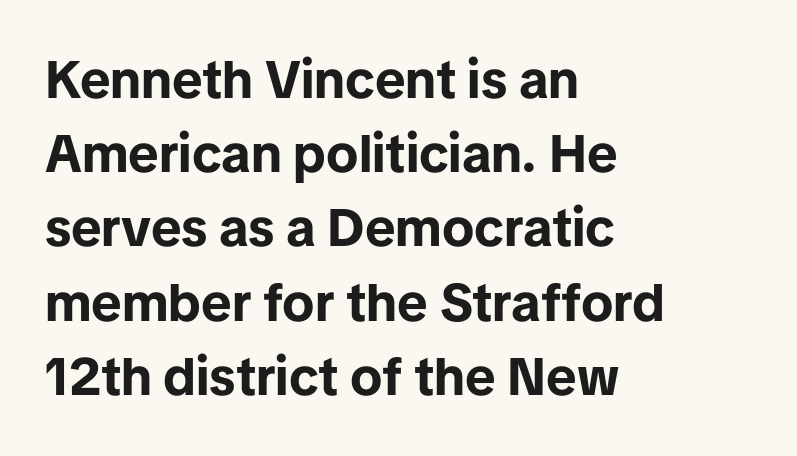
{"serif": "no", "italic": "no", "bold": "yes", "weight": "bold", "width": "normal", "stroke_contrast": "low", "x_height": "medium", "monospaced": "no", "underline": "no", "align": "left", "line_spacing": "normal", "line_spacing_ratio": 1.4, "letter_spacing": "normal", "letter_spacing_em": 0.0, "glyph_px": 53}
